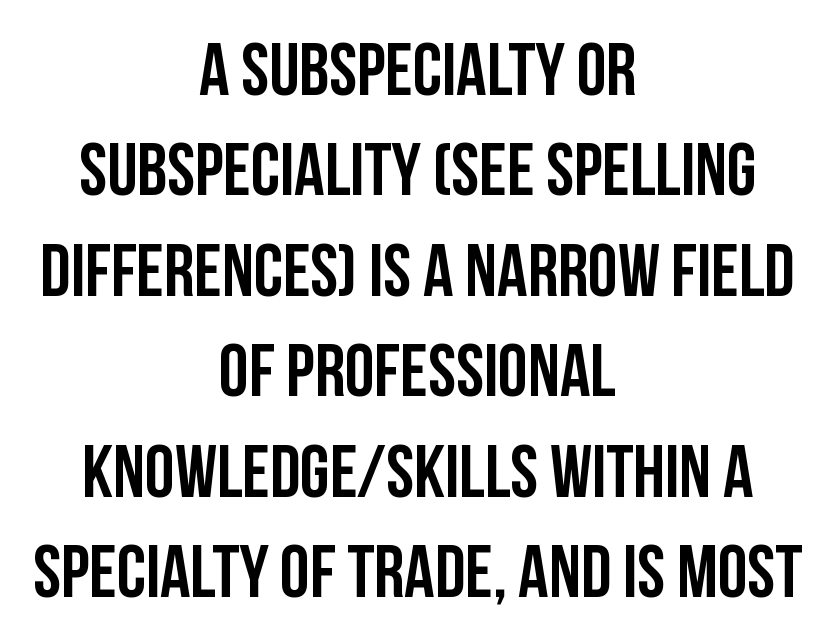
{"serif": "no", "italic": "no", "width": "condensed", "stroke_contrast": "low", "x_height": "large", "monospaced": "no", "underline": "no", "align": "center", "line_spacing": "normal", "line_spacing_ratio": 1.34, "letter_spacing": "normal", "letter_spacing_em": 0.0, "glyph_px": 75}
